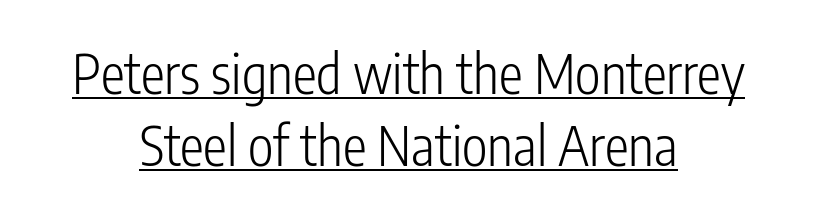
The image shows 54 px light, condensed sans-serif type, upright; set centered, normal line spacing (1.33x), normal letter spacing, underlined; low stroke contrast and a medium x-height.
